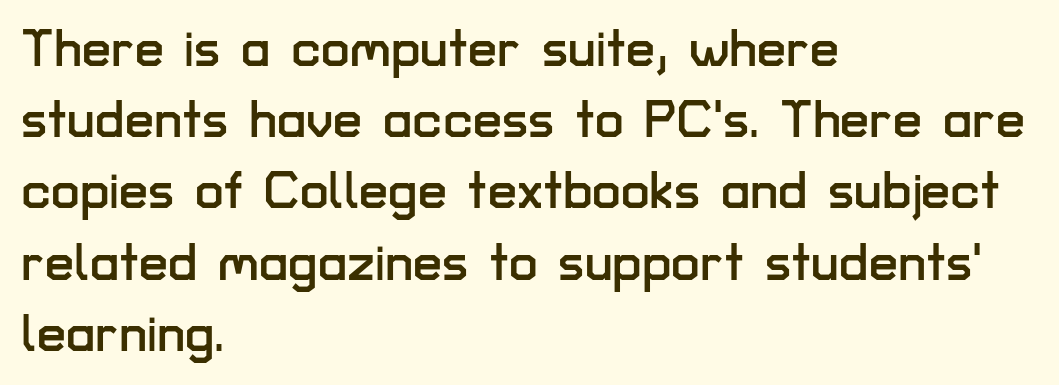
The image shows 52 px sans-serif type, upright; set left-aligned, normal line spacing (1.37x), normal letter spacing, not underlined; low stroke contrast and a medium x-height.
